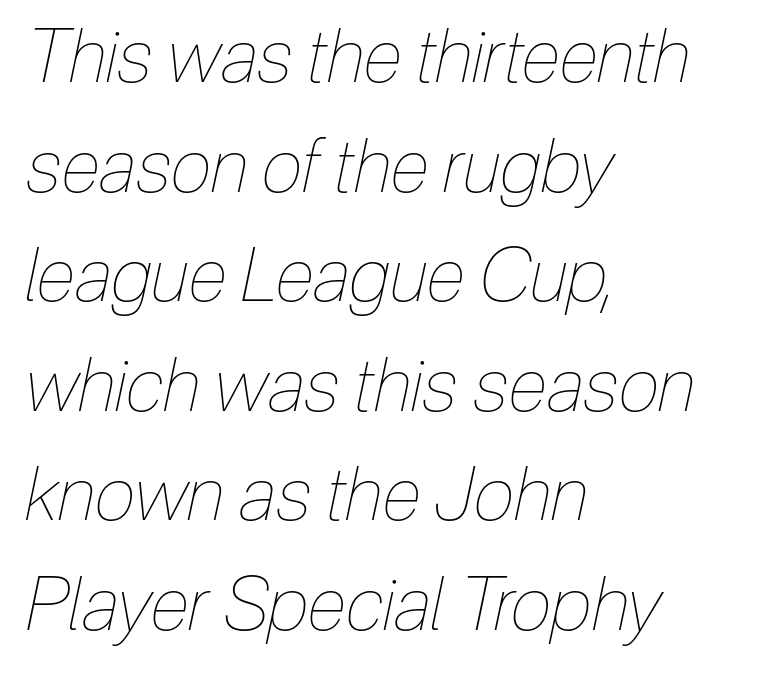
The image shows 74 px thin, condensed type, italic (leaning right); set left-aligned, normal line spacing (1.48x), normal letter spacing, not underlined; low stroke contrast and a medium x-height.
